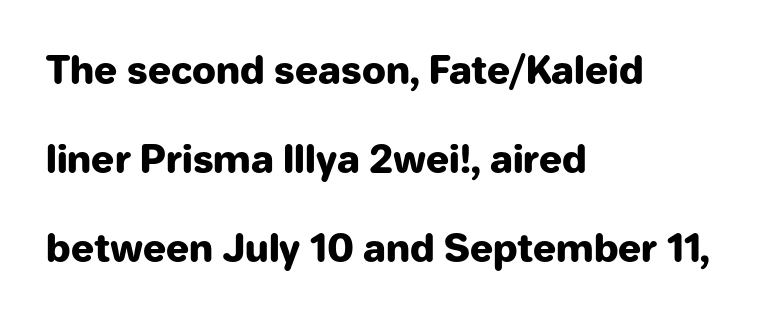
{"serif": "no", "italic": "no", "bold": "yes", "weight": "heavy", "width": "normal", "stroke_contrast": "low", "x_height": "medium", "monospaced": "no", "underline": "no", "align": "left", "line_spacing": "loose", "line_spacing_ratio": 2.34, "letter_spacing": "normal", "letter_spacing_em": 0.0, "glyph_px": 38}
